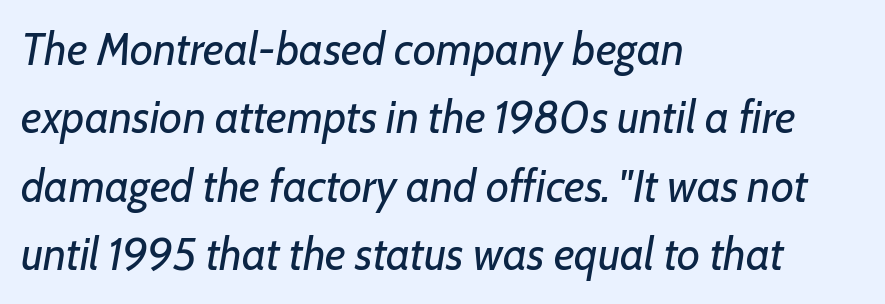
Reading down the column, the eye jumps a familiar distance to each next line. This rendering uses left alignment, leaving the right contour irregular. Posture: slanted. Characters follow at the spacing the type designer built in. No heavy texture on the line: the type isn't bold. Honestly, there is no underline to notice here at all.
